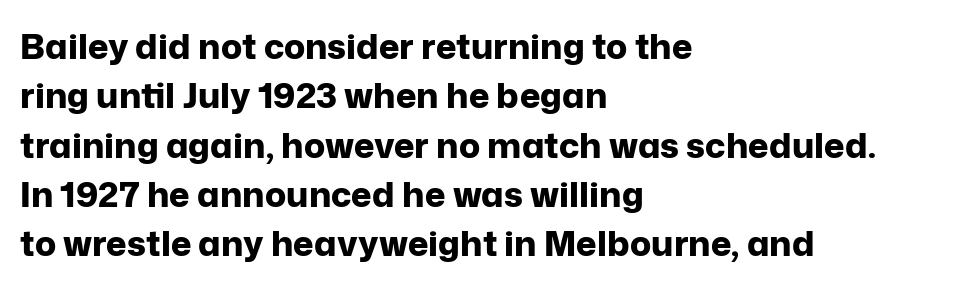
The setting favours the left margin, as ordinary paragraphs usually do. Quick note: not italic, upright. These lines sit exactly where default settings would place them. Check under the words: just untouched page. Varying glyph widths throughout — classic text-font behaviour. Is the type bold? Yes — the strokes are clearly thick and heavy.
